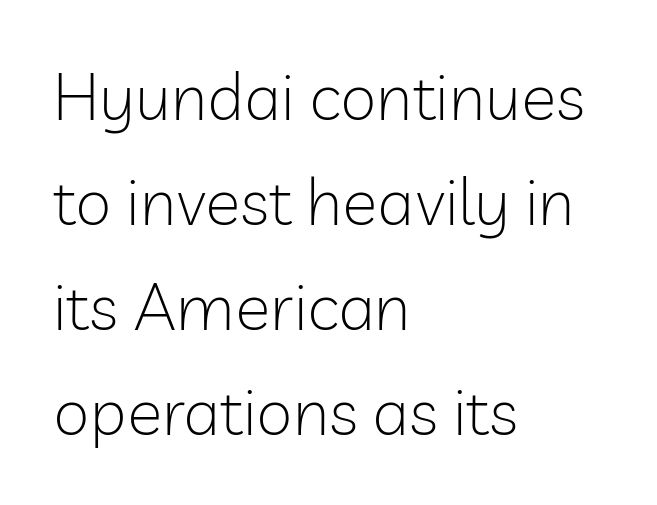
The image shows 66 px light sans-serif type, upright; set left-aligned, normal line spacing (1.59x), normal letter spacing, not underlined; low stroke contrast and a medium x-height.
